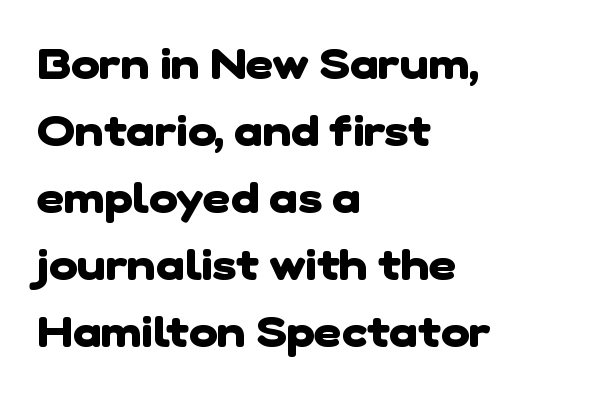
Q: Is the text bold? A: Yes.
Q: Is the typeface a serif or a sans-serif typeface? A: Sans-serif.
Q: Is the text underlined? A: No.
Q: How is the paragraph aligned? A: Left-aligned.
Q: Is the spacing between letters normal or unusually wide? A: Normal.
Q: Is the spacing between lines tight, normal or loose? A: Normal.
Q: Width (condensed, normal, or wide)? A: Normal.
Q: Stroke contrast? A: Low.
Q: x-height? A: Medium.
Q: Monospaced? A: No.
